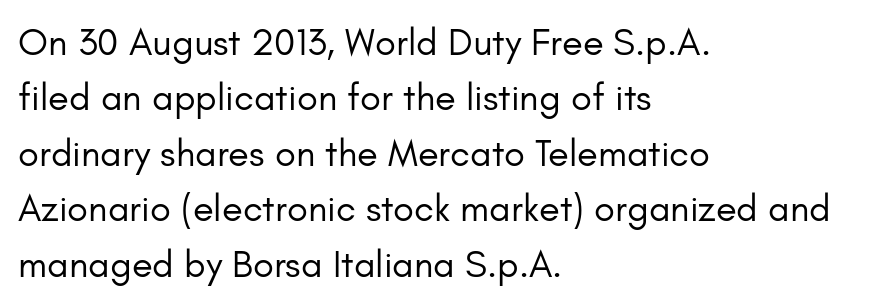
{"serif": "no", "italic": "no", "bold": "no", "weight": "regular", "width": "normal", "stroke_contrast": "low", "x_height": "small", "monospaced": "no", "underline": "no", "align": "left", "line_spacing": "normal", "line_spacing_ratio": 1.46, "letter_spacing": "normal", "letter_spacing_em": 0.0, "glyph_px": 38}
